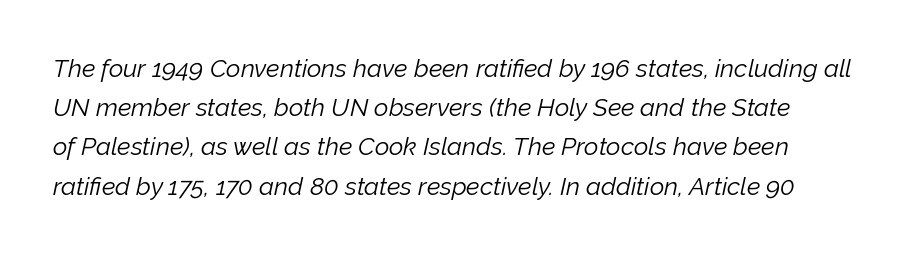
The image shows 25 px text type, italic (leaning right); set normal line spacing (1.57x), normal letter spacing, not underlined.
